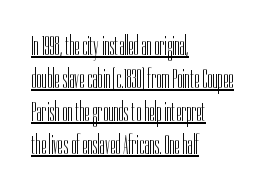
Q: Is the text bold? A: No.
Q: Is the text italic (slanted)? A: No, it is upright.
Q: Is the text underlined? A: Yes.
Q: How is the paragraph aligned? A: Left-aligned.
Q: Is the spacing between letters normal or unusually wide? A: Normal.
